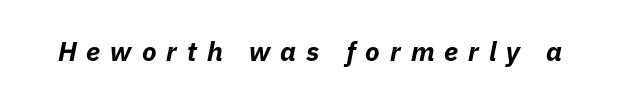
Strokes here are thick enough to call this a true bold. A typesetter would mark this as italic. Clear beneath every line of the passage. The line texture is sparse and dotted thanks to wide tracking.
